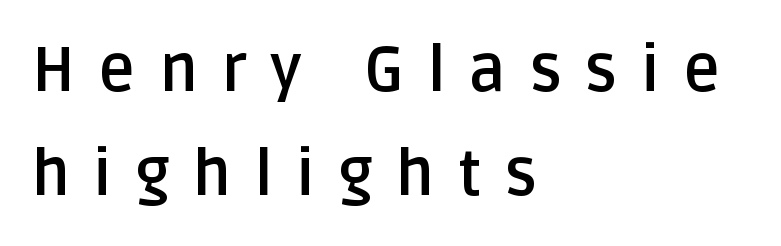
Look at the bottom of the vertical strokes: they stop flat, with no serifs. Letters rest on an invisible, unmarked baseline. Every letter is thick-stroked: bold, no question. Horizontal alignment here is leftward, the default for most running prose. Notice how descenders clear the ascenders below comfortably — that's standard leading.
